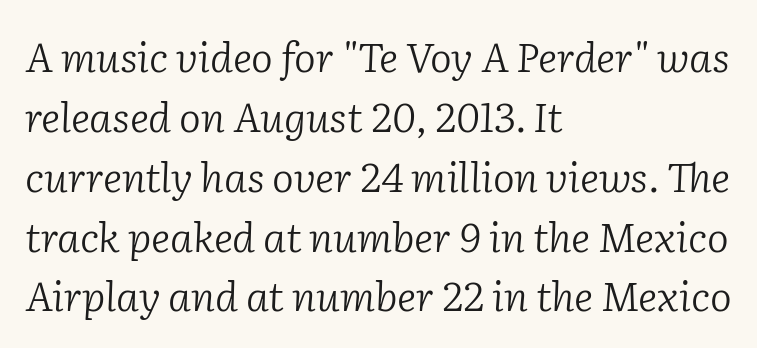
{"serif": "yes", "italic": "yes", "lean": "right", "slant_degrees": 2, "bold": "no", "weight": "light", "width": "normal", "stroke_contrast": "low", "x_height": "medium", "monospaced": "no", "underline": "no", "align": "left", "line_spacing": "normal", "line_spacing_ratio": 1.46, "letter_spacing": "normal", "letter_spacing_em": 0.0, "glyph_px": 41}
